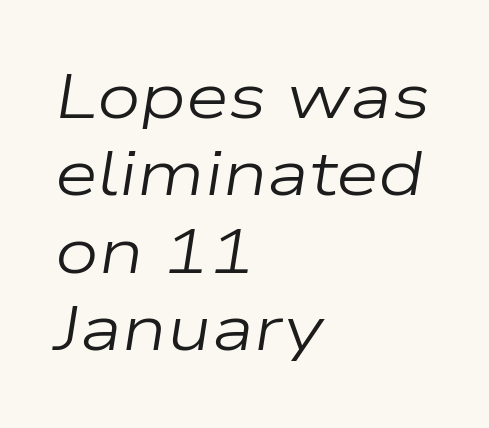
Q: Is the text bold? A: No.
Q: Is the text italic (slanted)? A: Yes, it leans right by about 9 degrees.
Q: Is the text underlined? A: No.
Q: How is the paragraph aligned? A: Left-aligned.
Q: Is the spacing between letters normal or unusually wide? A: Normal.
Q: Is the spacing between lines tight, normal or loose? A: Normal.
Q: Width (condensed, normal, or wide)? A: Wide.
Q: Stroke contrast? A: Low.
Q: x-height? A: Medium.
Q: Monospaced? A: No.
